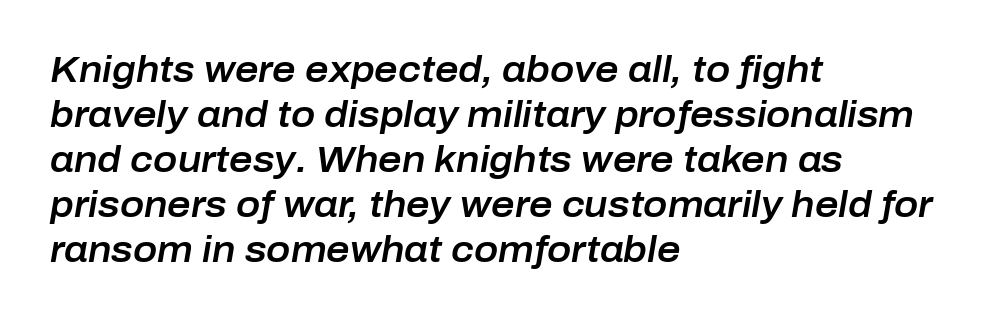
Honestly, the row spacing looks completely unremarkable. Think of a printed novel: that variable character pitch is what you see here. Compared with a centered layout, this one pins lines to the left instead. Yep, that's italic — everything's leaning. Quick note: underline off. Short note: letters normally spaced.
